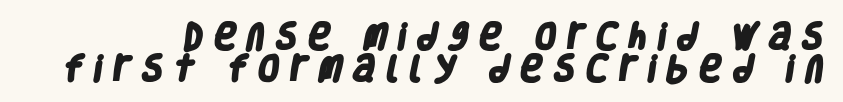
The image shows 29 px heavy, condensed sans-serif type; set tight line spacing (1.1x), unusually wide letter spacing (+0.32 em), not underlined; low stroke contrast and a large x-height.
